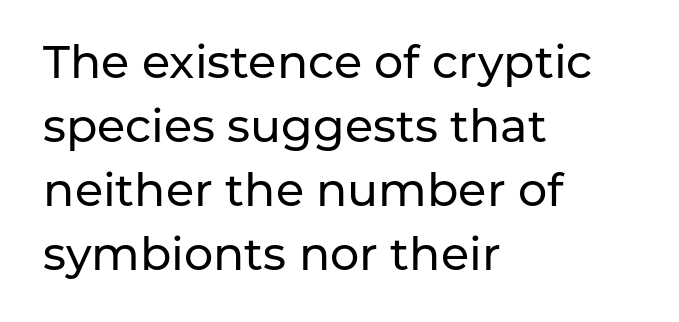
Q: Is the text italic (slanted)? A: No, it is upright.
Q: Is the typeface a serif or a sans-serif typeface? A: Sans-serif.
Q: Is the text underlined? A: No.
Q: How is the paragraph aligned? A: Left-aligned.
Q: Is the spacing between letters normal or unusually wide? A: Normal.
Q: Is the spacing between lines tight, normal or loose? A: Normal.
Q: Width (condensed, normal, or wide)? A: Normal.
Q: Stroke contrast? A: Low.
Q: x-height? A: Medium.
Q: Monospaced? A: No.
